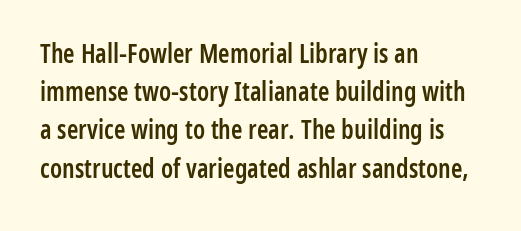
Q: Is the text bold? A: Semi-bold.
Q: Is the text italic (slanted)? A: No, it is upright.
Q: Is the text underlined? A: No.
Q: How is the paragraph aligned? A: Left-aligned.
Q: Is the spacing between letters normal or unusually wide? A: Normal.
Q: Is the spacing between lines tight, normal or loose? A: Normal.
